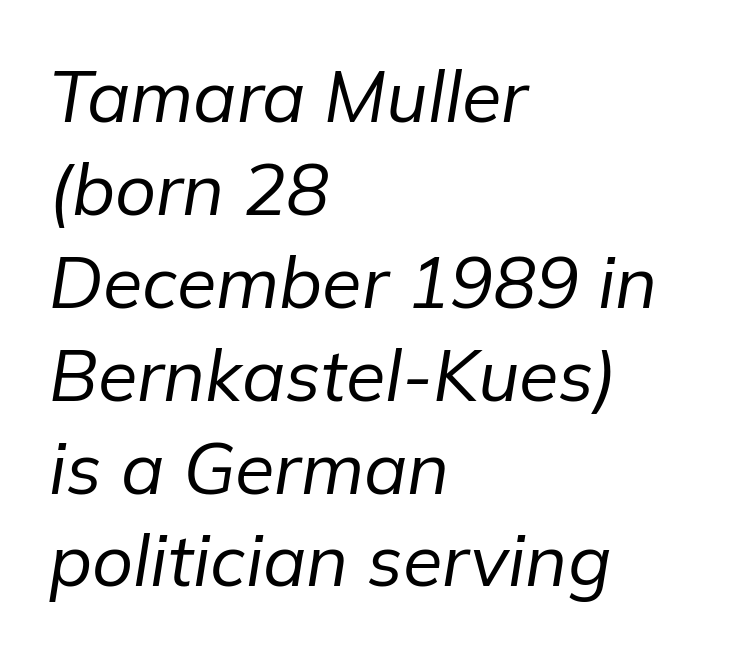
The image shows 72 px regular-weight type, italic (leaning right); set left-aligned, normal line spacing (1.29x), normal letter spacing, not underlined; low stroke contrast and a medium x-height.
